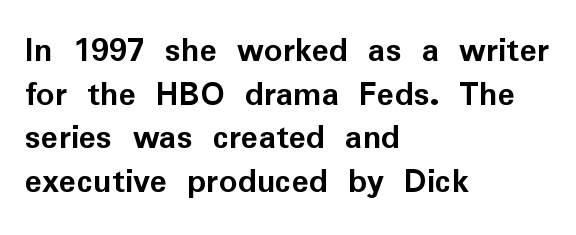
The space beneath each line is pristine and unruled. Note the varied advance widths — an 'i' is clearly narrower than an 'm'. The font's upright variant was chosen for this text. Font category for this specimen: sans-serif.
